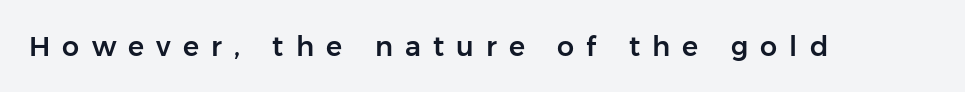
Q: Is the text italic (slanted)? A: No, it is upright.
Q: Is the text underlined? A: No.
Q: Is the spacing between letters normal or unusually wide? A: Unusually wide.
